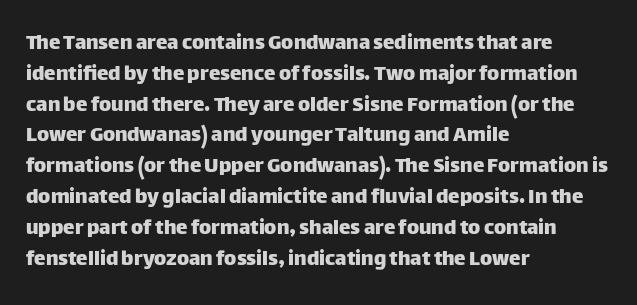
{"italic": "no", "underline": "no", "align": "left", "line_spacing": "normal", "line_spacing_ratio": 1.34, "letter_spacing": "normal", "letter_spacing_em": 0.0, "glyph_px": 23}
